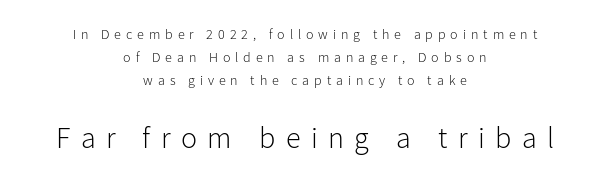
Bare-footed words on every line. Serif or sans? Sans — the stroke terminals are bare. These lines were composed using upright roman letters. How are the letters spaced? Widely, with obvious added tracking. Between these two stacked blocks, the lower one wins on size. Notice how descenders clear the ascenders below comfortably — that's standard leading.
